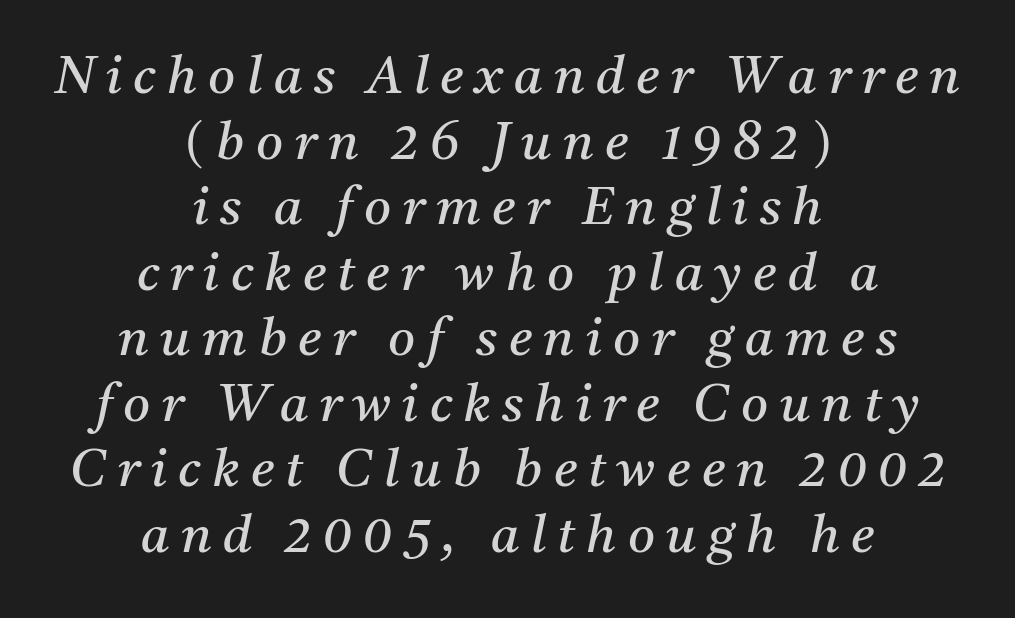
The image shows 52 px regular-weight serif type, italic (leaning right); set centered, normal line spacing (1.26x), unusually wide letter spacing (+0.22 em), not underlined; medium stroke contrast and a medium x-height.
